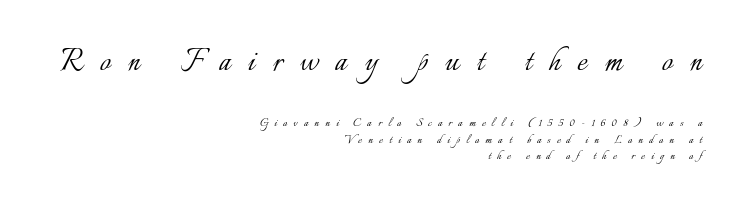
Q: Is the text bold? A: No.
Q: Is the text italic (slanted)? A: Yes.
Q: Is the text underlined? A: No.
Q: How is the paragraph aligned? A: Right-aligned.
Q: Is the spacing between letters normal or unusually wide? A: Unusually wide.
Q: Which block of text is set in a larger size, the first (top) or the second (bottom)? A: The first (top) one.
Q: Width (condensed, normal, or wide)? A: Normal.
Q: Stroke contrast? A: Low.
Q: x-height? A: Small.
Q: Monospaced? A: No.
